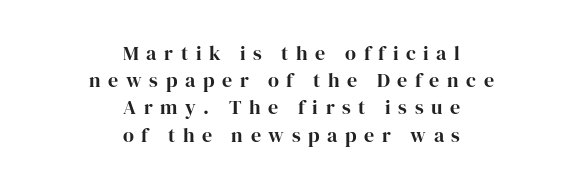
The image shows 20 px text type, upright; set centered, normal line spacing (1.36x), unusually wide letter spacing (+0.38 em), not underlined.
